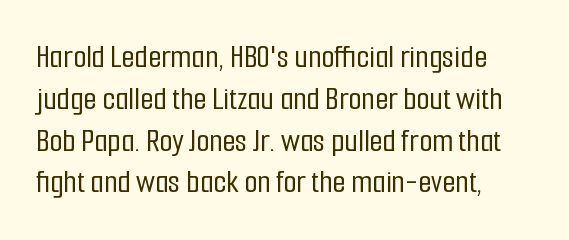
To sum up the face: it is a sans, with no serifs. Left-aligned paragraph, ragged on the right. Nope, not italic — everything's standing straight. Do the characters align in a grid? No, the font is proportional. The area under the type is left untouched.
